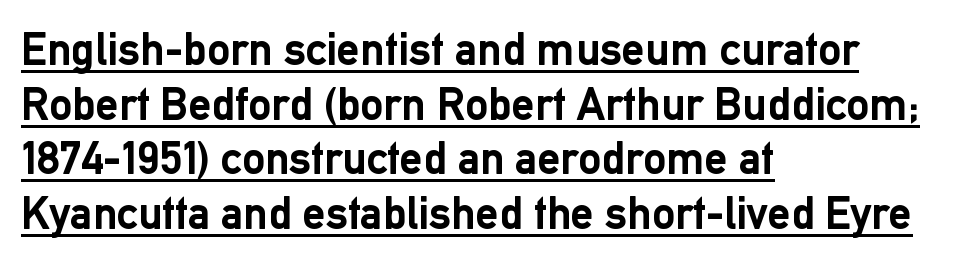
These lines stack with their left ends in a neat column. Does the type have serifs? No, each stem ends abruptly. Italic? Not at all — the glyphs are vertical. In terms of letterspacing, this is plain default setting.
